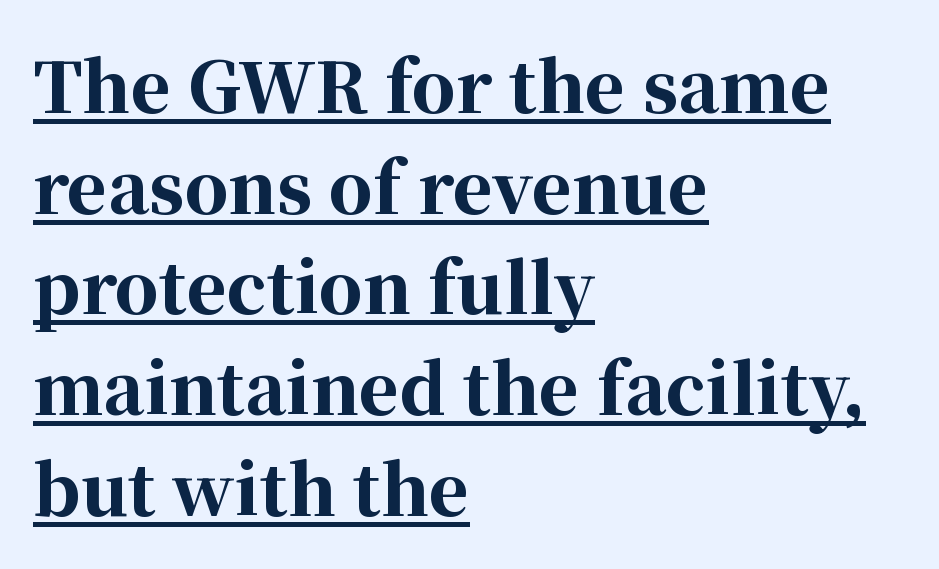
{"serif": "yes", "italic": "no", "bold": "yes", "weight": "bold", "width": "normal", "stroke_contrast": "high", "x_height": "medium", "monospaced": "no", "underline": "yes", "align": "left", "line_spacing": "normal", "line_spacing_ratio": 1.46, "letter_spacing": "normal", "letter_spacing_em": 0.0, "glyph_px": 69}
